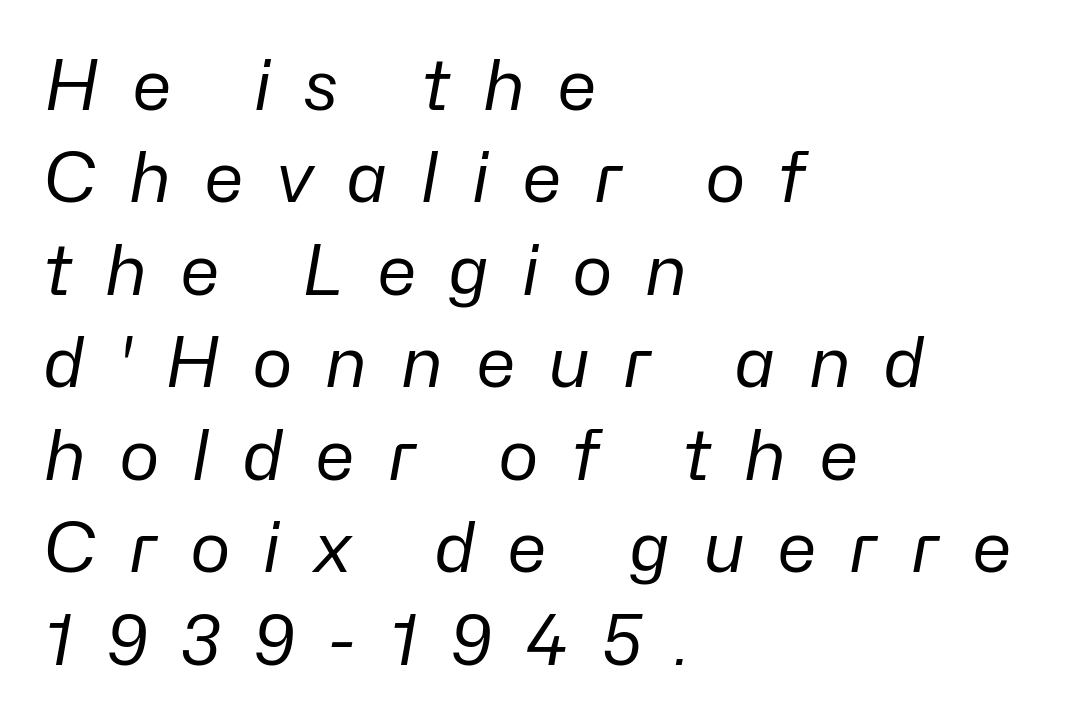
{"italic": "yes", "lean": "right", "slant_degrees": 10, "bold": "no", "weight": "regular", "width": "normal", "stroke_contrast": "low", "x_height": "medium", "monospaced": "no", "underline": "no", "align": "left", "line_spacing": "normal", "line_spacing_ratio": 1.34, "letter_spacing": "wide", "letter_spacing_em": 0.46, "glyph_px": 69}
